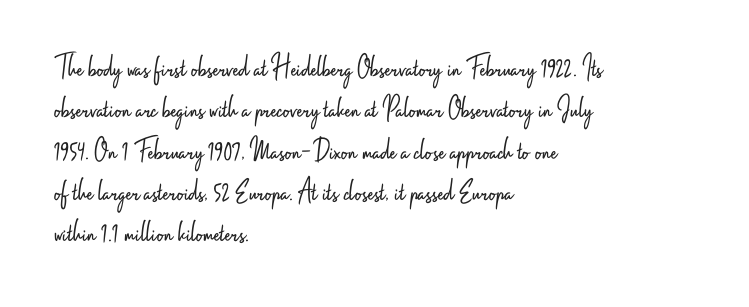
{"serif": "no", "bold": "no", "weight": "light", "width": "condensed", "stroke_contrast": "low", "x_height": "small", "monospaced": "no", "underline": "no", "align": "left", "line_spacing": "normal", "line_spacing_ratio": 1.29, "letter_spacing": "normal", "letter_spacing_em": 0.0, "glyph_px": 32}
